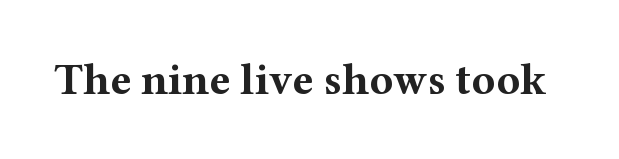
{"serif": "yes", "italic": "no", "bold": "yes", "weight": "bold", "width": "wide", "stroke_contrast": "medium", "x_height": "medium", "monospaced": "no", "underline": "no", "letter_spacing": "normal", "letter_spacing_em": 0.0, "glyph_px": 44}
